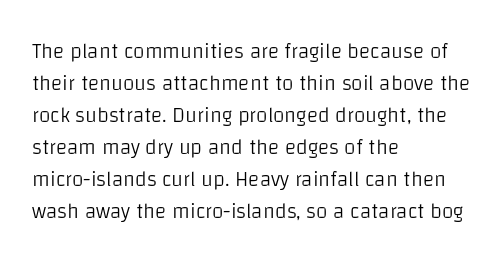
Q: Is the text bold? A: No.
Q: Is the text italic (slanted)? A: No, it is upright.
Q: Is the text underlined? A: No.
Q: How is the paragraph aligned? A: Left-aligned.
Q: Is the spacing between letters normal or unusually wide? A: Normal.
Q: Is the spacing between lines tight, normal or loose? A: Normal.
